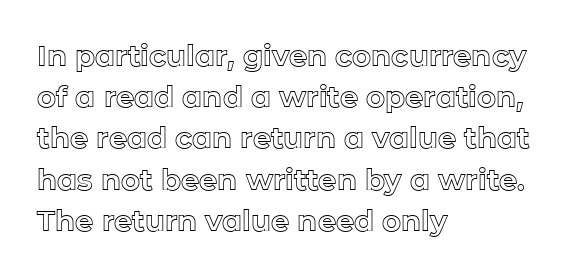
Q: Is the text italic (slanted)? A: No, it is upright.
Q: Is the text underlined? A: No.
Q: How is the paragraph aligned? A: Left-aligned.
Q: Is the spacing between letters normal or unusually wide? A: Normal.
Q: Is the spacing between lines tight, normal or loose? A: Normal.
Q: Width (condensed, normal, or wide)? A: Normal.
Q: x-height? A: Medium.
Q: Monospaced? A: No.
